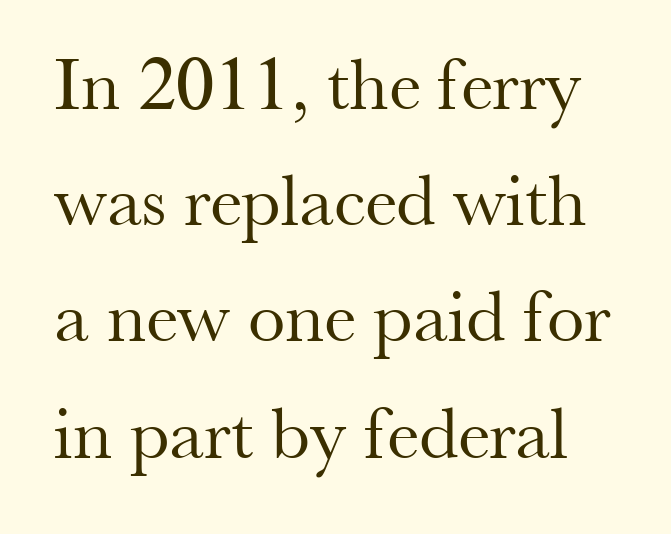
Italic? Not at all — the glyphs are vertical. The zone under the glyphs is completely vacant. Little horizontal feet cap the strokes, marking this as serif type. The strokes are not fattened; the text isn't bold.
